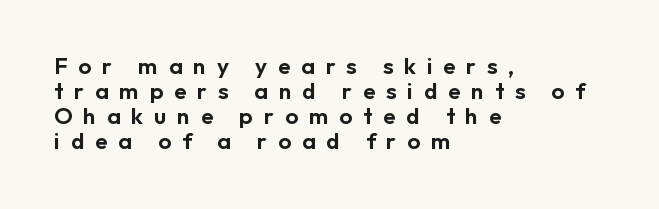
Q: Is the text italic (slanted)? A: No, it is upright.
Q: Is the text underlined? A: No.
Q: How is the paragraph aligned? A: Left-aligned.
Q: Is the spacing between letters normal or unusually wide? A: Unusually wide.
Q: Is the spacing between lines tight, normal or loose? A: Tight.
